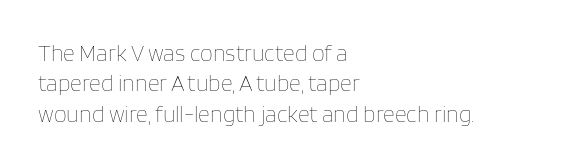
Q: Is the text bold? A: No.
Q: Is the text italic (slanted)? A: No, it is upright.
Q: Is the text underlined? A: No.
Q: How is the paragraph aligned? A: Left-aligned.
Q: Is the spacing between letters normal or unusually wide? A: Normal.
Q: Is the spacing between lines tight, normal or loose? A: Normal.
